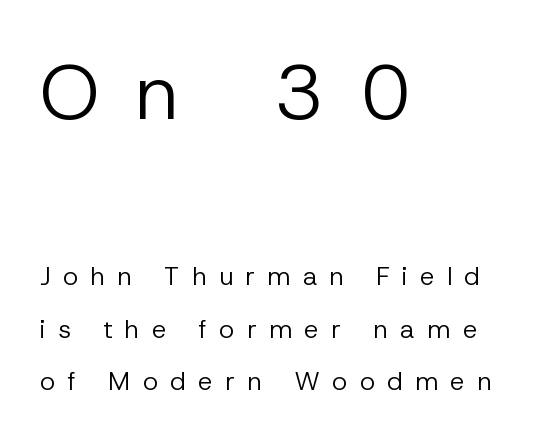
{"serif": "no", "italic": "no", "bold": "no", "weight": "regular", "width": "normal", "stroke_contrast": "low", "x_height": "medium", "monospaced": "no", "underline": "no", "align": "left", "line_spacing": "loose", "line_spacing_ratio": 2.03, "letter_spacing": "wide", "letter_spacing_em": 0.47, "larger_block": "first", "size_ratio": 2.96, "glyph_px": 77}
